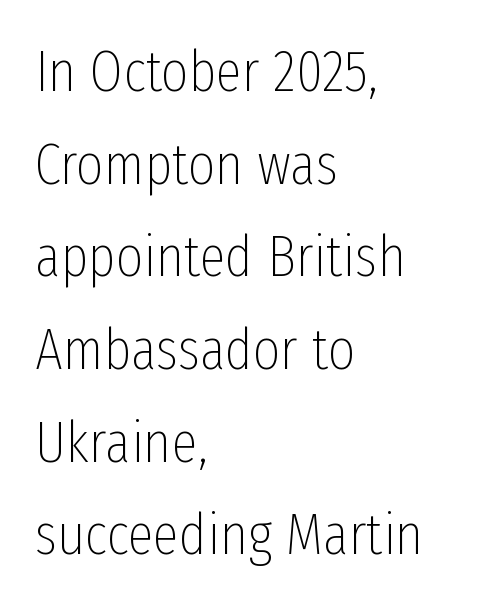
{"serif": "no", "italic": "no", "bold": "no", "weight": "thin", "width": "condensed", "stroke_contrast": "low", "x_height": "medium", "monospaced": "no", "underline": "no", "align": "left", "line_spacing": "normal", "line_spacing_ratio": 1.57, "letter_spacing": "normal", "letter_spacing_em": 0.0, "glyph_px": 59}
